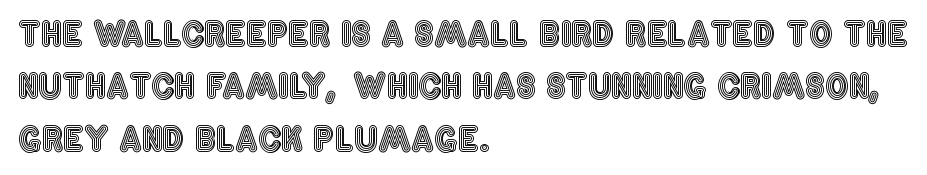
The image shows 33 px condensed type, upright; set left-aligned, normal line spacing (1.59x), normal letter spacing, not underlined; a large x-height.
